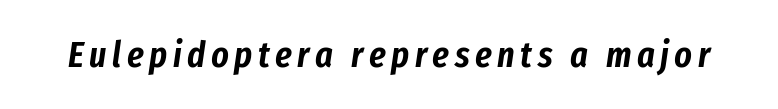
The image shows 37 px condensed type, italic (leaning right); set not underlined; low stroke contrast and a medium x-height.
